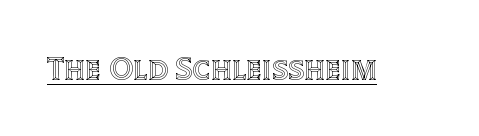
Q: Is the text italic (slanted)? A: No, it is upright.
Q: Is the text underlined? A: Yes.
Q: Is the spacing between letters normal or unusually wide? A: Normal.
Q: Width (condensed, normal, or wide)? A: Normal.
Q: x-height? A: Large.
Q: Monospaced? A: No.
